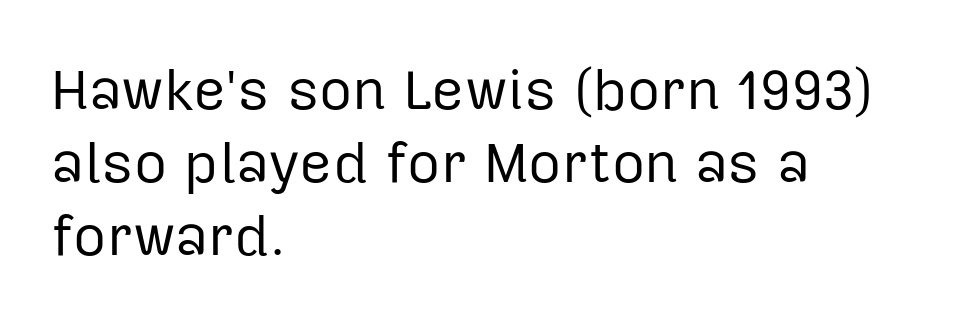
You can tell from the bare stems that sans-serif type was used. Stems here are at most as thick as an everyday book face. Nope, not italic — everything's standing straight. The text block is weighted toward the left margin, trailing off unevenly rightward.
